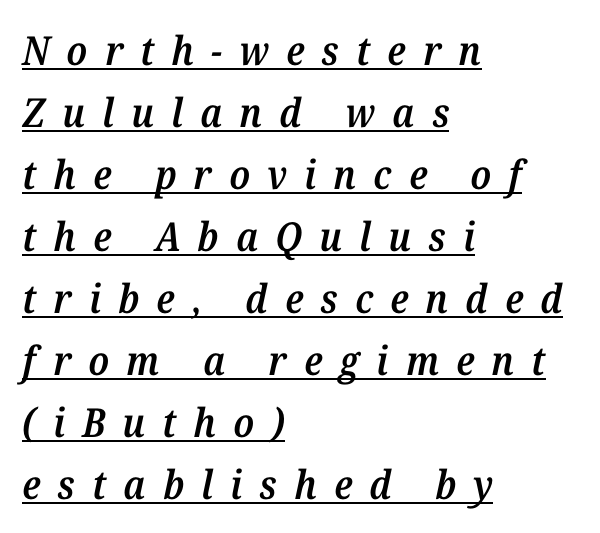
Q: Is the text bold? A: Semi-bold.
Q: Is the text italic (slanted)? A: Yes, it leans right by about 12 degrees.
Q: Is the typeface a serif or a sans-serif typeface? A: Serif.
Q: Is the text underlined? A: Yes.
Q: How is the paragraph aligned? A: Left-aligned.
Q: Is the spacing between letters normal or unusually wide? A: Unusually wide.
Q: Is the spacing between lines tight, normal or loose? A: Normal.
Q: Width (condensed, normal, or wide)? A: Normal.
Q: Stroke contrast? A: Medium.
Q: x-height? A: Medium.
Q: Monospaced? A: No.
